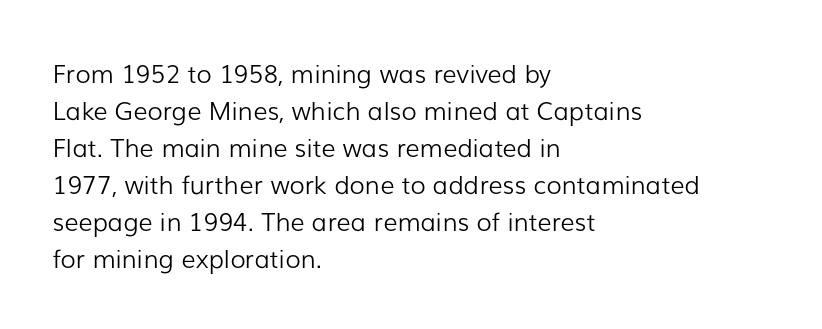
Q: Is the text bold? A: No.
Q: Is the text italic (slanted)? A: No, it is upright.
Q: Is the text underlined? A: No.
Q: How is the paragraph aligned? A: Left-aligned.
Q: Is the spacing between letters normal or unusually wide? A: Normal.
Q: Is the spacing between lines tight, normal or loose? A: Normal.
